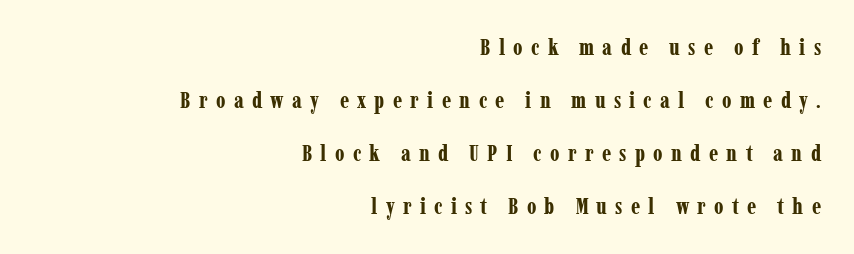
The image shows 23 px bold type, upright; set right-aligned, loose line spacing (2.31x), unusually wide letter spacing (+0.36 em), not underlined.
